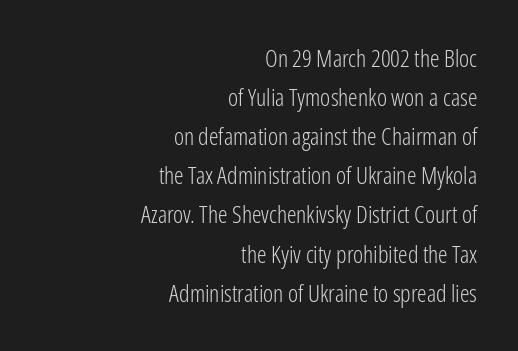
{"italic": "no", "bold": "no", "underline": "no", "align": "right", "line_spacing": "normal", "line_spacing_ratio": 1.63, "letter_spacing": "normal", "letter_spacing_em": 0.0, "glyph_px": 24}
